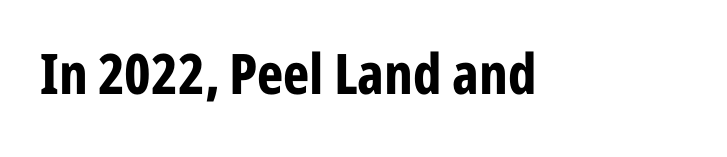
The image shows 56 px bold, condensed sans-serif type, upright; set normal letter spacing, not underlined; low stroke contrast and a medium x-height.
